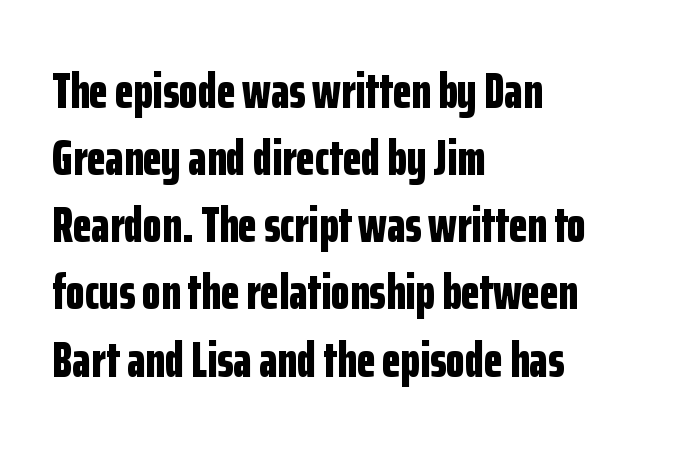
Q: Is the text bold? A: Yes.
Q: Is the text italic (slanted)? A: No, it is upright.
Q: Is the typeface a serif or a sans-serif typeface? A: Sans-serif.
Q: Is the text underlined? A: No.
Q: How is the paragraph aligned? A: Left-aligned.
Q: Is the spacing between letters normal or unusually wide? A: Normal.
Q: Is the spacing between lines tight, normal or loose? A: Normal.
Q: Width (condensed, normal, or wide)? A: Condensed.
Q: Stroke contrast? A: Low.
Q: x-height? A: Medium.
Q: Monospaced? A: No.
